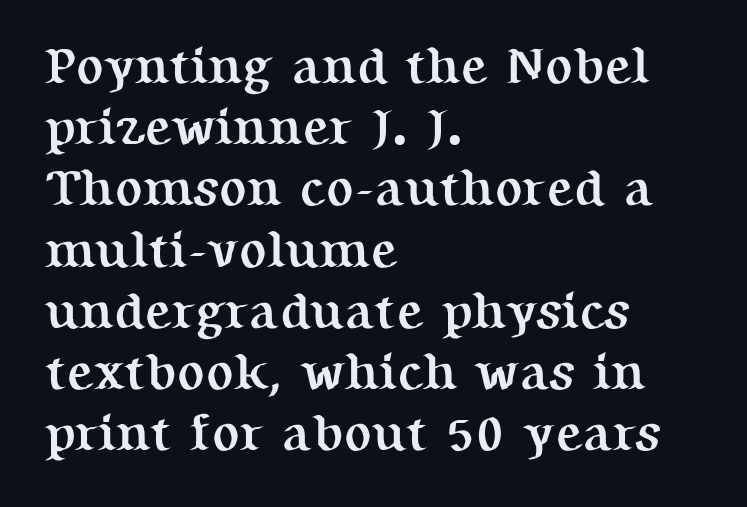
Here the designer chose a conventional face with non-uniform glyph widths. The letters carry serifs — small finishing strokes at the ends of their stems. The rendering uses a bold face; every stroke is thick and dark. The passage shown is not underscored anywhere. When letters stand straight like this, we call the style roman or upright. The compositor pushed each line to the left boundary.
